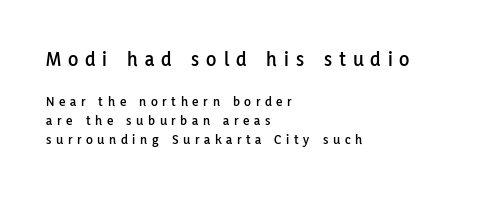
{"italic": "no", "underline": "no", "align": "left", "line_spacing": "normal", "line_spacing_ratio": 1.38, "letter_spacing": "wide", "letter_spacing_em": 0.33, "larger_block": "first", "size_ratio": 1.5, "glyph_px": 21}
